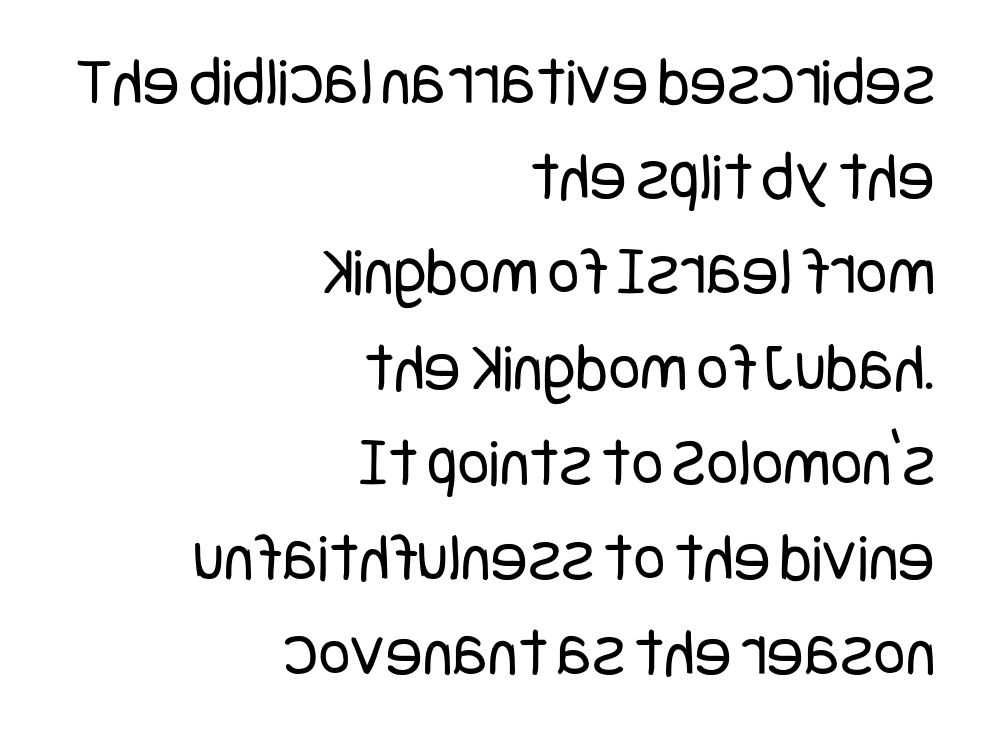
{"serif": "no", "italic": "no", "bold": "no", "weight": "regular", "width": "condensed", "stroke_contrast": "low", "x_height": "large", "underline": "no", "align": "right", "line_spacing": "normal", "line_spacing_ratio": 1.38, "letter_spacing": "normal", "letter_spacing_em": 0.0, "glyph_px": 69}
